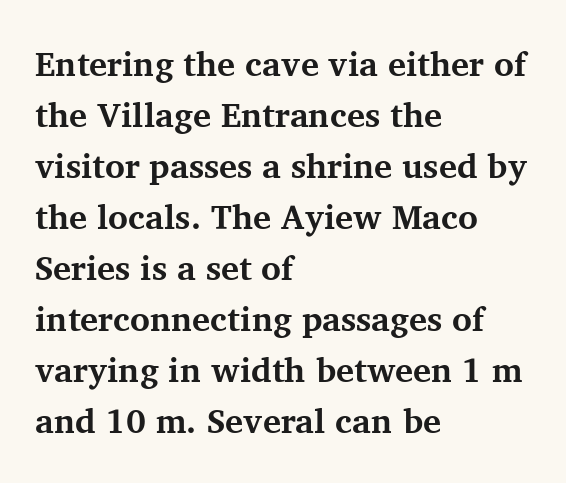
Q: Is the text bold? A: Yes.
Q: Is the text italic (slanted)? A: No, it is upright.
Q: Is the typeface a serif or a sans-serif typeface? A: Serif.
Q: Is the text underlined? A: No.
Q: How is the paragraph aligned? A: Left-aligned.
Q: Is the spacing between letters normal or unusually wide? A: Normal.
Q: Is the spacing between lines tight, normal or loose? A: Normal.
Q: Width (condensed, normal, or wide)? A: Normal.
Q: Stroke contrast? A: Medium.
Q: x-height? A: Medium.
Q: Monospaced? A: No.
